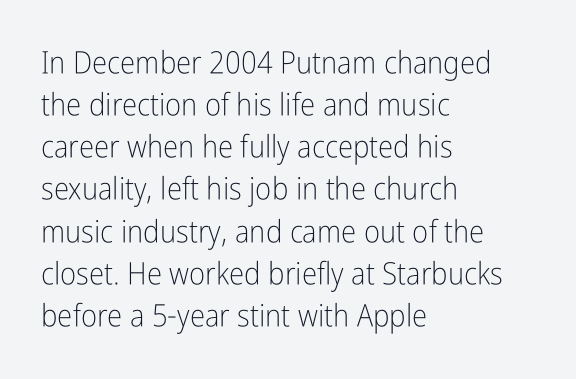
The image shows 31 px light, condensed sans-serif type, upright; set left-aligned, normal line spacing (1.36x), normal letter spacing, not underlined; low stroke contrast and a medium x-height.
